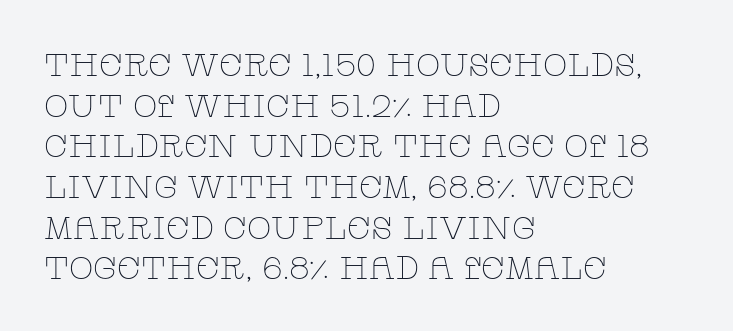
Q: Is the text bold? A: No.
Q: Is the text italic (slanted)? A: No, it is upright.
Q: Is the typeface a serif or a sans-serif typeface? A: Serif.
Q: Is the text underlined? A: No.
Q: How is the paragraph aligned? A: Left-aligned.
Q: Is the spacing between letters normal or unusually wide? A: Normal.
Q: Is the spacing between lines tight, normal or loose? A: Normal.
Q: Width (condensed, normal, or wide)? A: Wide.
Q: Stroke contrast? A: Low.
Q: x-height? A: Large.
Q: Monospaced? A: No.
